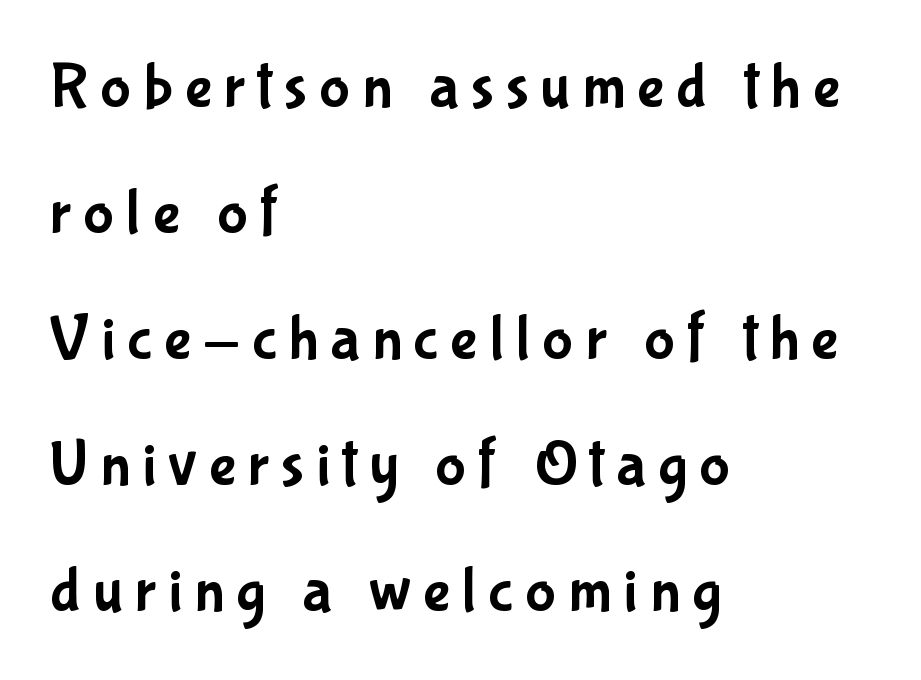
Q: Is the text italic (slanted)? A: No, it is upright.
Q: Is the typeface a serif or a sans-serif typeface? A: Sans-serif.
Q: Is the text underlined? A: No.
Q: How is the paragraph aligned? A: Left-aligned.
Q: Is the spacing between lines tight, normal or loose? A: Loose.
Q: Width (condensed, normal, or wide)? A: Condensed.
Q: Stroke contrast? A: Low.
Q: x-height? A: Medium.
Q: Monospaced? A: No.
